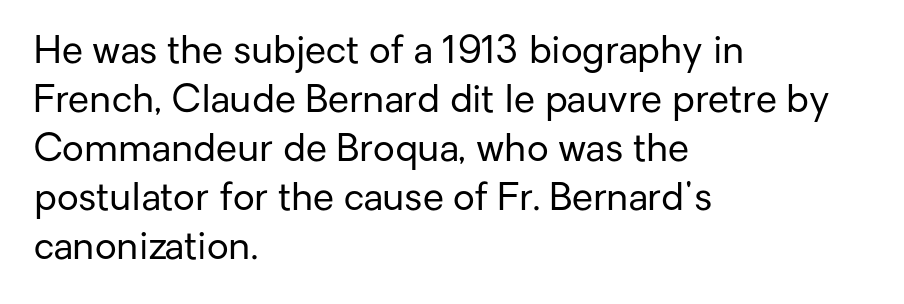
Q: Is the text bold? A: No.
Q: Is the text italic (slanted)? A: No, it is upright.
Q: Is the typeface a serif or a sans-serif typeface? A: Sans-serif.
Q: Is the text underlined? A: No.
Q: How is the paragraph aligned? A: Left-aligned.
Q: Is the spacing between letters normal or unusually wide? A: Normal.
Q: Is the spacing between lines tight, normal or loose? A: Normal.
Q: Width (condensed, normal, or wide)? A: Normal.
Q: Stroke contrast? A: Low.
Q: x-height? A: Medium.
Q: Monospaced? A: No.
